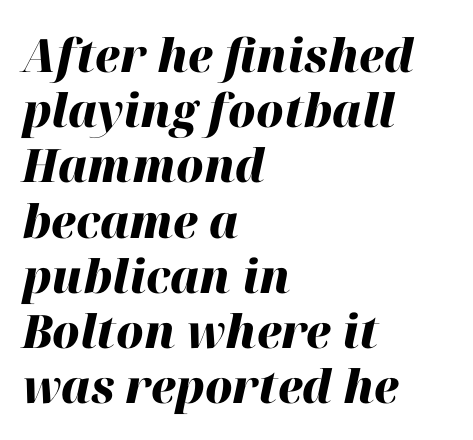
{"italic": "yes", "lean": "right", "slant_degrees": 12, "bold": "yes", "weight": "heavy", "width": "normal", "stroke_contrast": "high", "x_height": "medium", "monospaced": "no", "underline": "no", "align": "left", "line_spacing_ratio": 1.2, "letter_spacing": "normal", "letter_spacing_em": 0.0, "glyph_px": 46}
